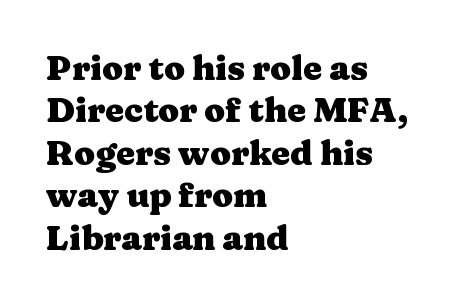
Where is the straight margin? On the left. The font's upright variant was chosen for this text. The sample has been set heavy, in full bold. Tracking value appears to be zero — textbook default spacing. Just letters on the line, the space beneath them empty. The glyphs in this specimen are seriffed.
